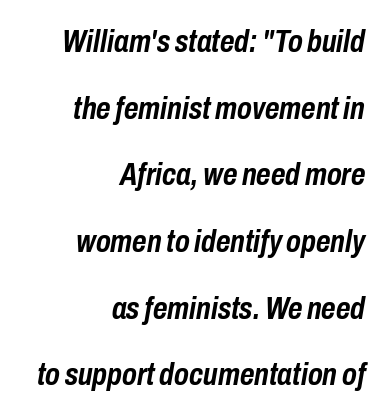
{"italic": "yes", "lean": "right", "slant_degrees": 10, "bold": "yes", "weight": "semibold", "width": "condensed", "stroke_contrast": "low", "x_height": "medium", "monospaced": "no", "underline": "no", "align": "right", "line_spacing": "loose", "line_spacing_ratio": 2.15, "letter_spacing": "normal", "letter_spacing_em": 0.0, "glyph_px": 31}
